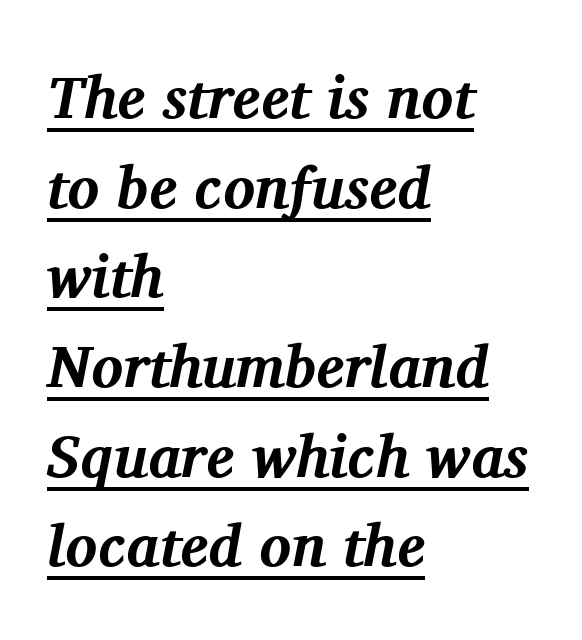
Descenders here cross a horizontal rule under the line. Does the lettering tilt? It does — this is italic. In CSS terms this would be text-align: left. Think of a printed novel: that variable character pitch is what you see here. Default kerning and tracking; the words read as compact shapes.
